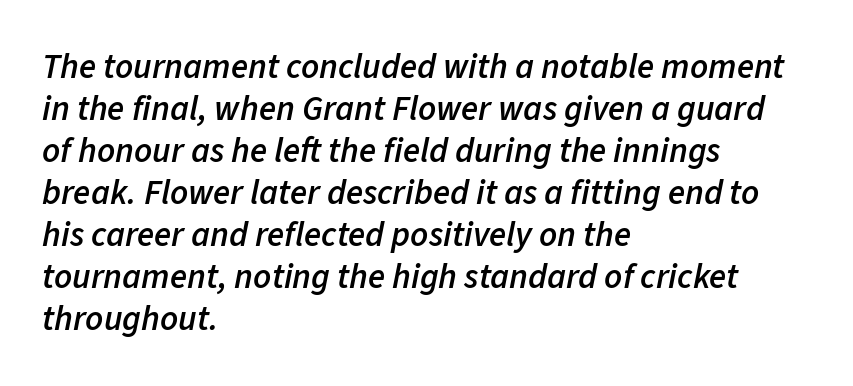
The tracking reads as untouched default to a designer's eye. A bit beefed up — I'd call it semibold rather than bold. This sample uses an oblique cut, with every glyph tilted off the vertical. Descender tails drop into unmarked territory. Short and long lines alike share a common starting point at left. Varying glyph widths throughout — classic text-font behaviour.
